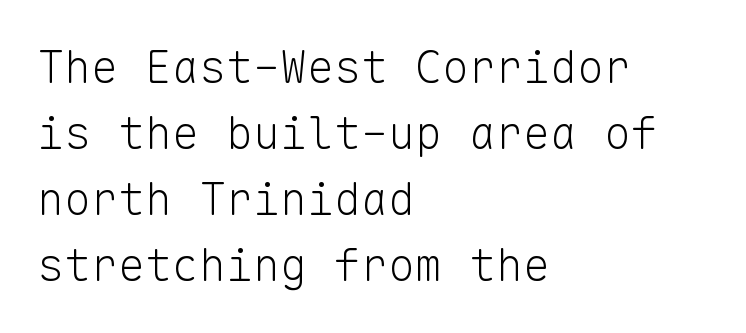
The image shows 45 px light sans-serif type, upright, monospaced; set left-aligned, normal line spacing (1.47x), normal letter spacing, not underlined; low stroke contrast and a medium x-height.
